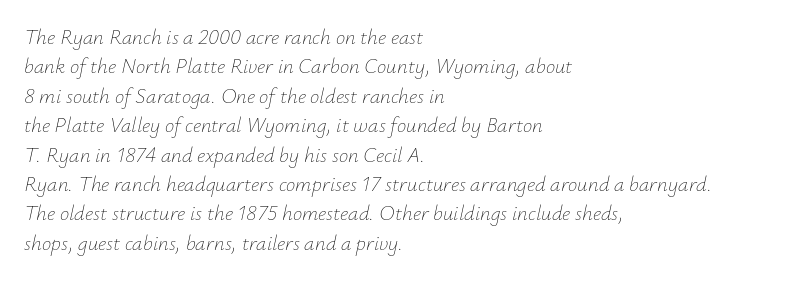
Compared with ordinary roman type, these characters are visibly tilted. Tracking here is standard; glyphs follow each other at the usual distance. Words float on clear page, feet unadorned. These lines sit exactly where default settings would place them.
